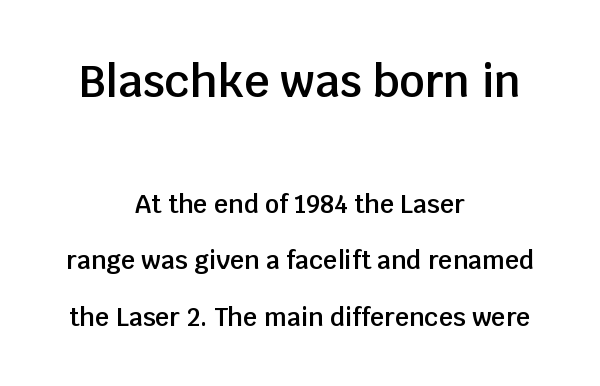
The image shows 44 px semibold sans-serif type, upright; set centered, loose line spacing (2.26x), normal letter spacing, not underlined; the first (top) block is 1.76x larger; low stroke contrast and a large x-height.
